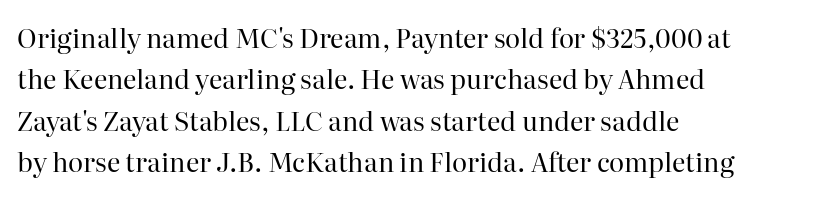
{"italic": "no", "bold": "no", "underline": "no", "align": "left", "line_spacing": "normal", "line_spacing_ratio": 1.59, "letter_spacing": "normal", "letter_spacing_em": 0.0, "glyph_px": 26}
